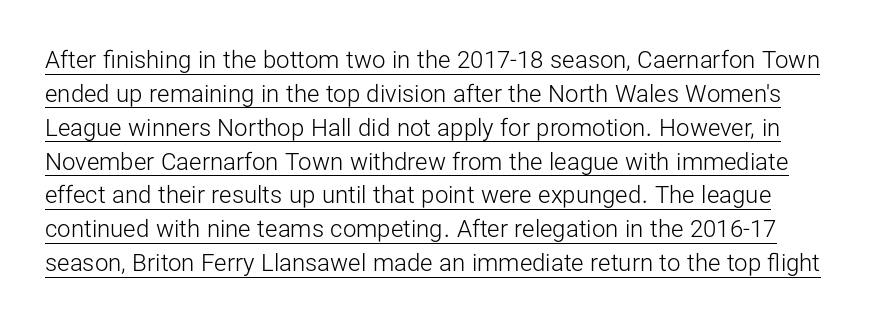
Honestly, the row spacing looks completely unremarkable. Beneath each row of characters lies a ruled line. This reads as an unemphasized weight, regular at the heaviest. The tracking reads as untouched default to a designer's eye.
